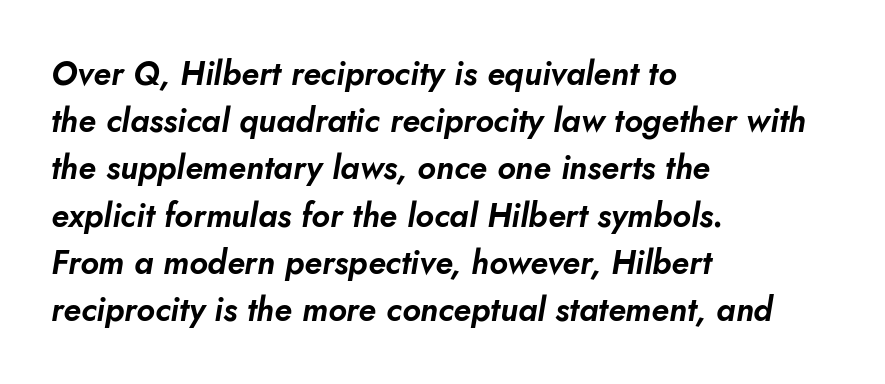
If you measured baseline to baseline, you'd find a middling distance. When letters slant like this, we call the style italic. Compared with a centered layout, this one pins lines to the left instead. Spacing between characters is what you'd get straight out of the box. Each row of text sits above clean, open space.
